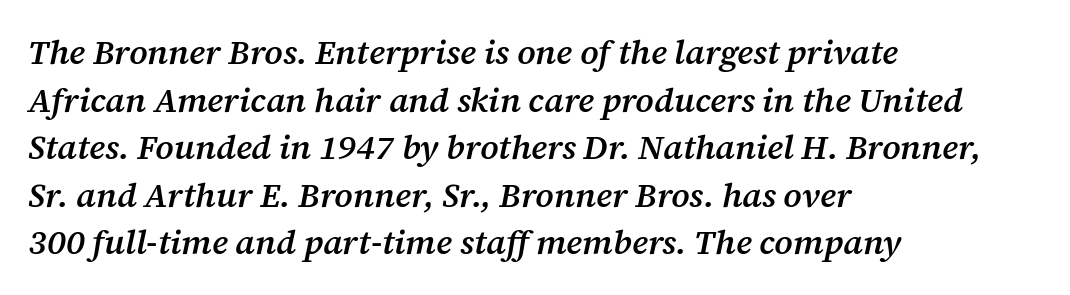
The type family on display is of the serif kind. Here the glyphs are tracked normally, forming tight word shapes. Unmarked baselines from the first word to the last. Do the characters align in a grid? No, the font is proportional.
